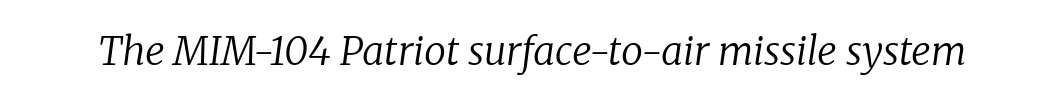
You could call the tracking neutral — neither tight nor loose. The letters advance in unequal steps, a hallmark of proportional type. Does the lettering tilt? It does — this is italic. A bare baseline throughout the passage. Stroke thickness stays within the range of a standard reading face or lighter. These lines are composed in type with serifs.
